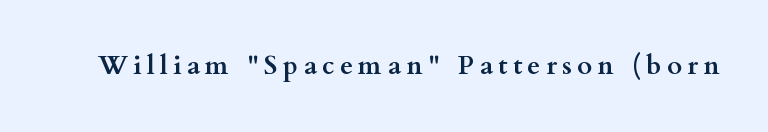
Q: Is the text bold? A: Yes.
Q: Is the text italic (slanted)? A: No, it is upright.
Q: Is the text underlined? A: No.
Q: Is the spacing between letters normal or unusually wide? A: Unusually wide.
